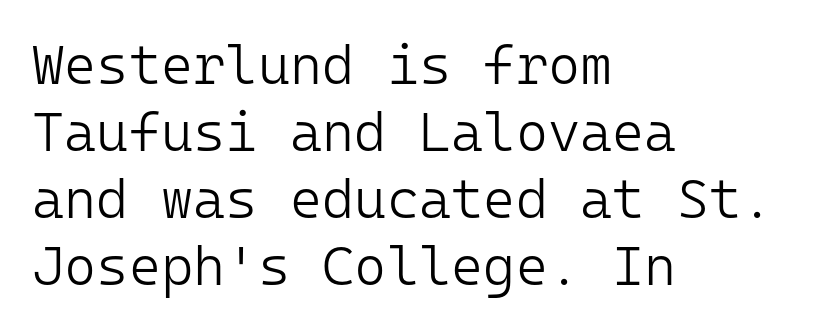
The image shows 55 px light sans-serif type, upright, monospaced; set left-aligned, line spacing 1.22x, normal letter spacing, not underlined; low stroke contrast and a medium x-height.
